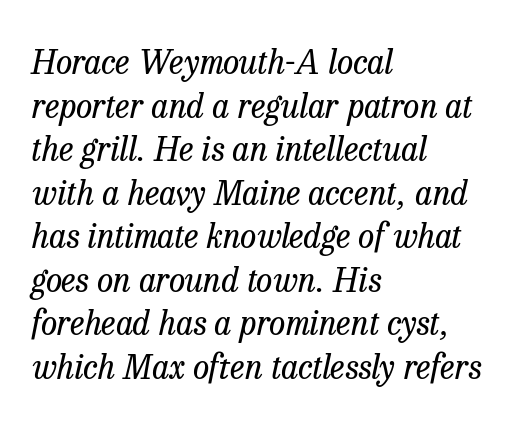
Q: Is the text bold? A: No.
Q: Is the text italic (slanted)? A: Yes, it leans right by about 13 degrees.
Q: Is the typeface a serif or a sans-serif typeface? A: Serif.
Q: Is the text underlined? A: No.
Q: How is the paragraph aligned? A: Left-aligned.
Q: Is the spacing between letters normal or unusually wide? A: Normal.
Q: Is the spacing between lines tight, normal or loose? A: Normal.
Q: Width (condensed, normal, or wide)? A: Normal.
Q: Stroke contrast? A: Low.
Q: x-height? A: Medium.
Q: Monospaced? A: No.
